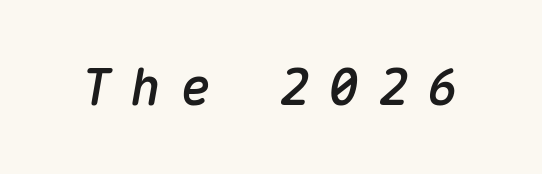
The image shows 50 px text type, italic (leaning right), monospaced; set unusually wide letter spacing (+0.39 em), not underlined; medium stroke contrast and a medium x-height.
